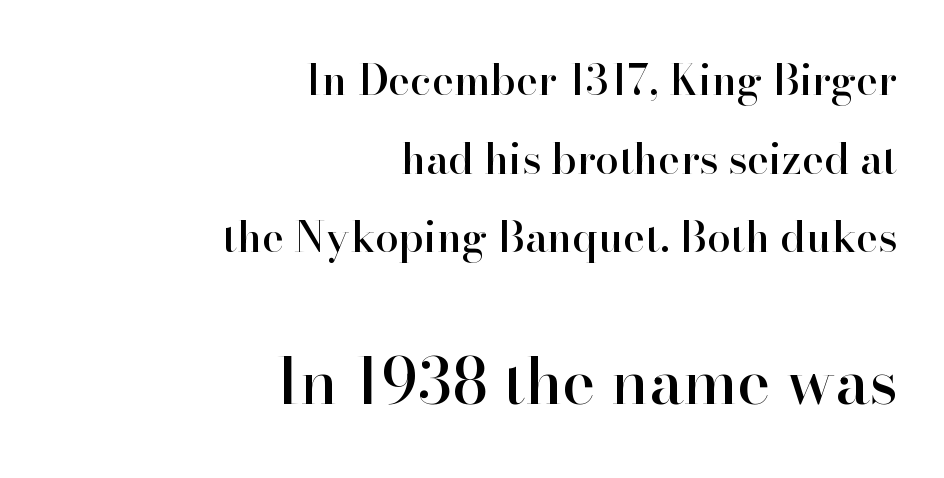
{"serif": "yes", "italic": "no", "width": "normal", "stroke_contrast": "high", "x_height": "small", "monospaced": "no", "underline": "no", "align": "right", "line_spacing_ratio": 1.87, "letter_spacing": "normal", "letter_spacing_em": 0.0, "larger_block": "second", "size_ratio": 1.5, "glyph_px": 63}
